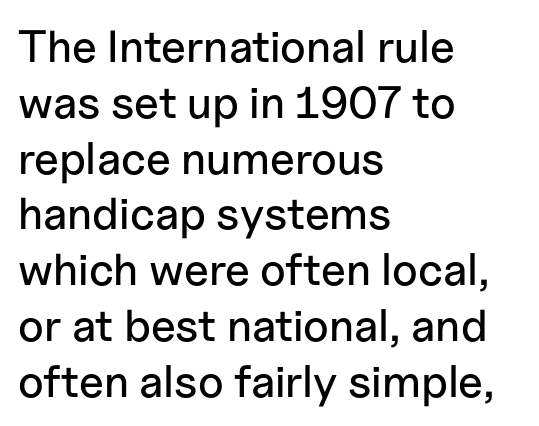
Q: Is the text italic (slanted)? A: No, it is upright.
Q: Is the typeface a serif or a sans-serif typeface? A: Sans-serif.
Q: Is the text underlined? A: No.
Q: How is the paragraph aligned? A: Left-aligned.
Q: Is the spacing between letters normal or unusually wide? A: Normal.
Q: Width (condensed, normal, or wide)? A: Normal.
Q: Stroke contrast? A: Low.
Q: x-height? A: Medium.
Q: Monospaced? A: No.
